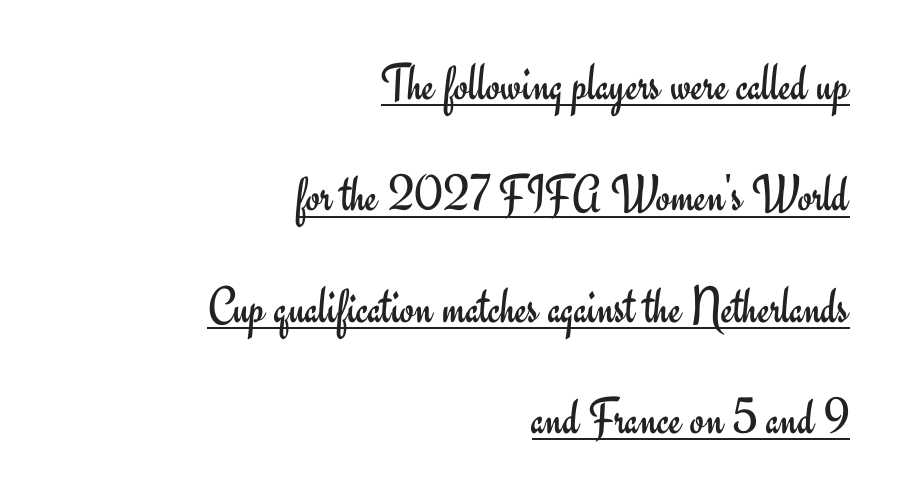
Q: Is the text bold? A: No.
Q: Is the text italic (slanted)? A: Yes.
Q: Is the typeface a serif or a sans-serif typeface? A: Sans-serif.
Q: Is the text underlined? A: Yes.
Q: How is the paragraph aligned? A: Right-aligned.
Q: Is the spacing between letters normal or unusually wide? A: Normal.
Q: Is the spacing between lines tight, normal or loose? A: Loose.
Q: Width (condensed, normal, or wide)? A: Normal.
Q: Stroke contrast? A: Low.
Q: x-height? A: Small.
Q: Monospaced? A: No.
